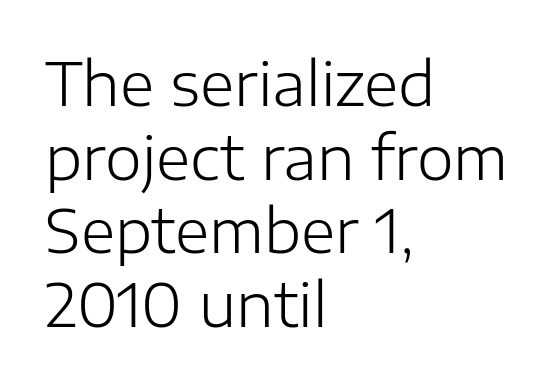
{"serif": "no", "italic": "no", "bold": "no", "weight": "light", "width": "normal", "stroke_contrast": "low", "x_height": "medium", "monospaced": "no", "underline": "no", "align": "left", "line_spacing": "normal", "line_spacing_ratio": 1.25, "letter_spacing": "normal", "letter_spacing_em": 0.0, "glyph_px": 59}
